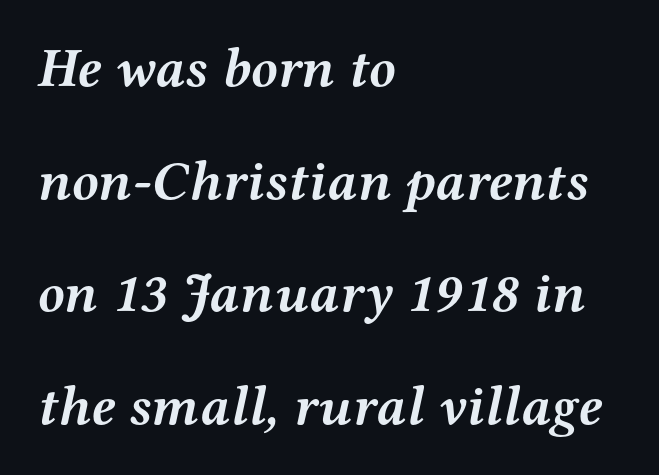
{"serif": "yes", "italic": "yes", "lean": "right", "slant_degrees": 12, "bold": "yes", "weight": "semibold", "width": "wide", "stroke_contrast": "medium", "x_height": "medium", "monospaced": "no", "underline": "no", "align": "left", "line_spacing": "loose", "line_spacing_ratio": 2.05, "letter_spacing": "normal", "letter_spacing_em": 0.0, "glyph_px": 55}
